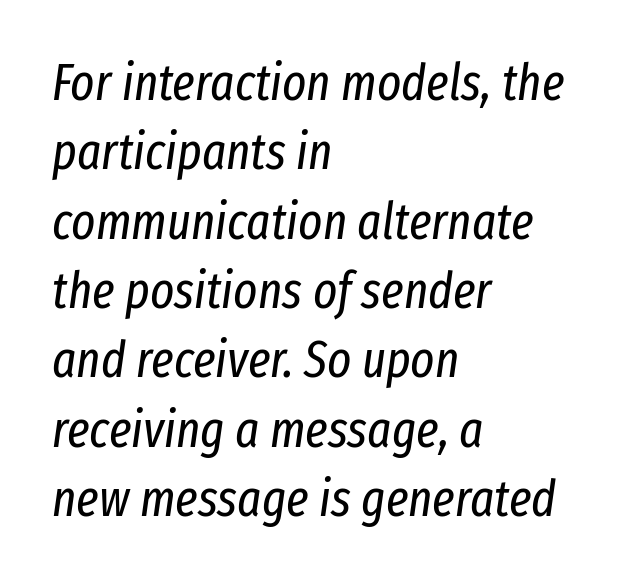
The image shows 51 px regular-weight, condensed type, italic (leaning right); set left-aligned, normal line spacing (1.36x), normal letter spacing, not underlined; low stroke contrast and a medium x-height.
